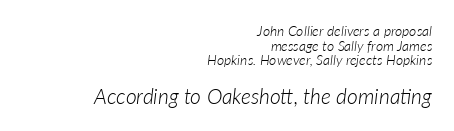
{"italic": "yes", "lean": "right", "slant_degrees": 7, "bold": "no", "underline": "no", "align": "right", "line_spacing": "tight", "line_spacing_ratio": 1.05, "letter_spacing": "normal", "letter_spacing_em": 0.0, "larger_block": "second", "size_ratio": 1.5, "glyph_px": 21}
